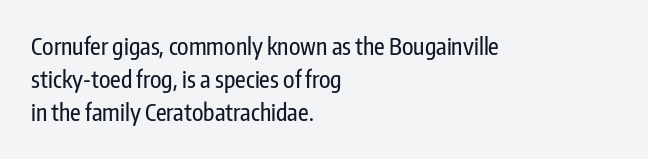
The block of text has a typical density, with ordinary space between rows. Tracking here is standard; glyphs follow each other at the usual distance. The strip under each line holds only bare page. The lettering holds an erect, upright posture throughout. Teacher's note: observe the even left margin — that is flush-left alignment.
